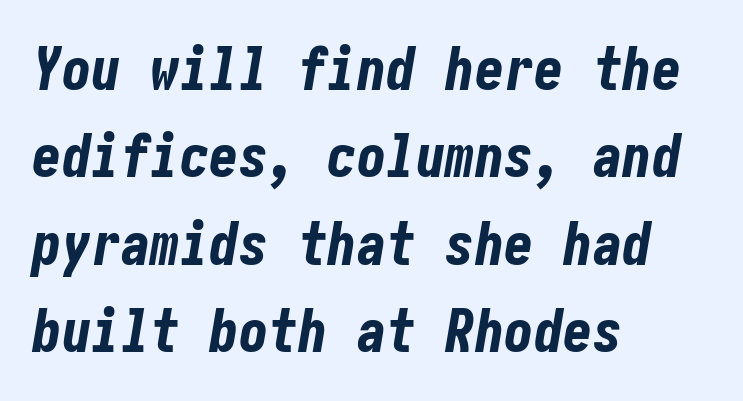
{"italic": "yes", "lean": "right", "slant_degrees": 10, "bold": "yes", "weight": "bold", "width": "condensed", "stroke_contrast": "low", "x_height": "medium", "underline": "no", "align": "left", "line_spacing": "normal", "line_spacing_ratio": 1.48, "letter_spacing": "normal", "letter_spacing_em": 0.0, "glyph_px": 59}
